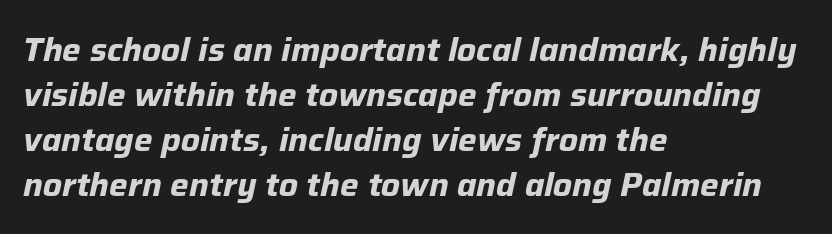
{"italic": "yes", "lean": "right", "slant_degrees": 12, "bold": "yes", "weight": "bold", "width": "normal", "stroke_contrast": "low", "x_height": "medium", "monospaced": "no", "underline": "no", "align": "left", "line_spacing": "normal", "line_spacing_ratio": 1.36, "letter_spacing": "normal", "letter_spacing_em": 0.0, "glyph_px": 33}
